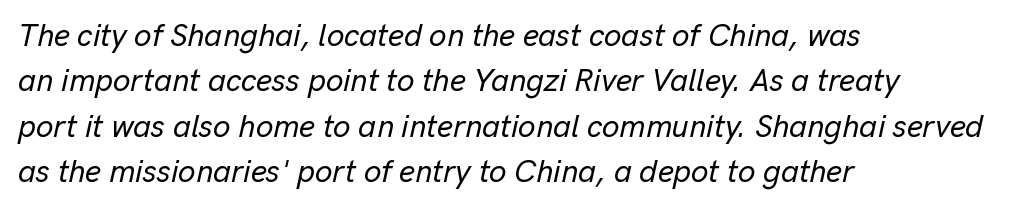
The image shows 31 px text type, italic (leaning right); set left-aligned, normal line spacing (1.46x), normal letter spacing, not underlined; low stroke contrast and a medium x-height.
